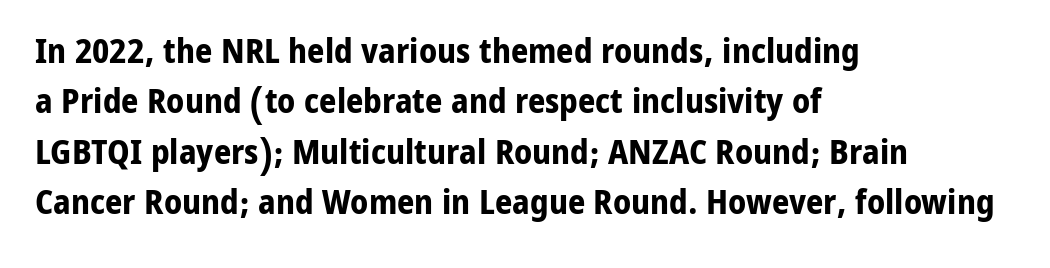
Rendered with straight, roman letterforms. How heavy is the stroke? Heavy — this is a bold. These lines keep a tight, regular rhythm from letter to letter. Which margin do the lines hug? The left one — the right edge is uneven.
